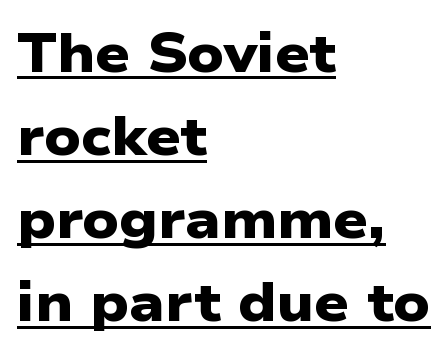
Q: Is the text bold? A: Yes.
Q: Is the typeface a serif or a sans-serif typeface? A: Sans-serif.
Q: Is the text underlined? A: Yes.
Q: How is the paragraph aligned? A: Left-aligned.
Q: Is the spacing between letters normal or unusually wide? A: Normal.
Q: Is the spacing between lines tight, normal or loose? A: Normal.
Q: Width (condensed, normal, or wide)? A: Wide.
Q: Stroke contrast? A: Low.
Q: x-height? A: Medium.
Q: Monospaced? A: No.
